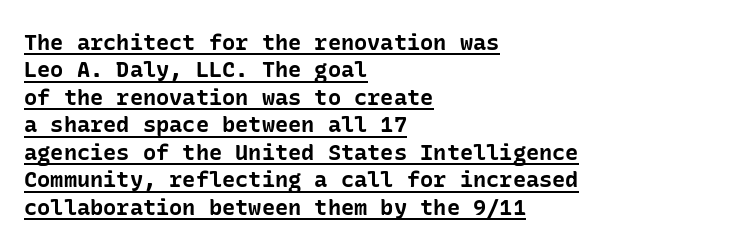
The image shows 22 px bold type, upright; set left-aligned, normal line spacing (1.25x), normal letter spacing, underlined.
